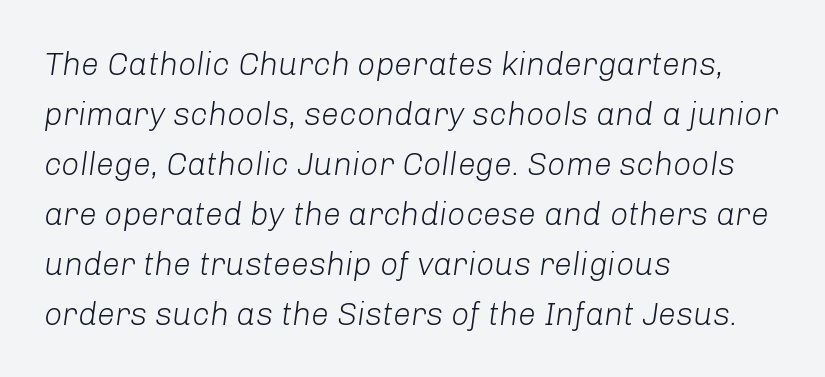
Spacing verdict: proportional, widths tailored to each character. Emphasis-style slanted type is in use. The text block is weighted toward the left margin, trailing off unevenly rightward. Decoration check: the copy has no underline. The gaps between neighbouring characters are ordinary and unremarkable. Stroke thickness stays within the range of a standard reading face or lighter.
